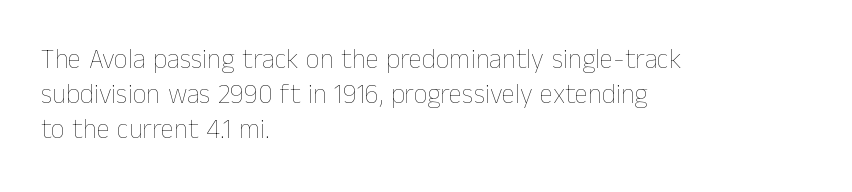
Q: Is the text bold? A: No.
Q: Is the text italic (slanted)? A: No, it is upright.
Q: Is the text underlined? A: No.
Q: How is the paragraph aligned? A: Left-aligned.
Q: Is the spacing between letters normal or unusually wide? A: Normal.
Q: Is the spacing between lines tight, normal or loose? A: Normal.
